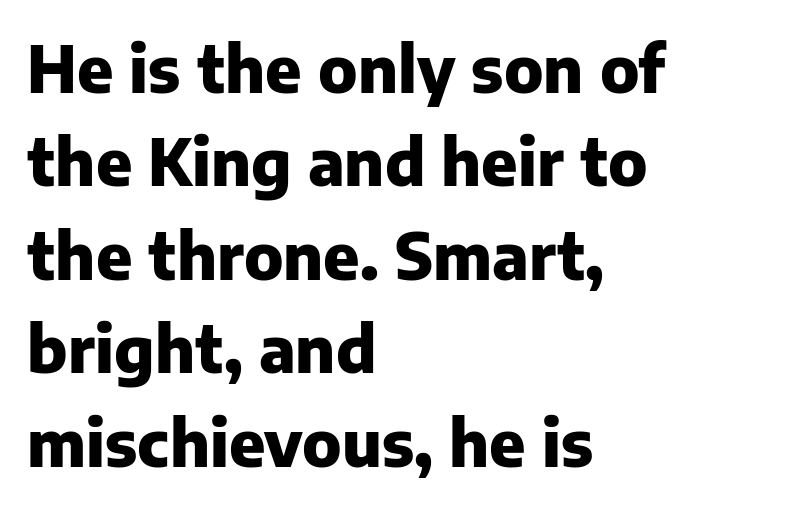
{"serif": "no", "italic": "no", "bold": "yes", "weight": "heavy", "width": "normal", "stroke_contrast": "low", "x_height": "medium", "monospaced": "no", "underline": "no", "align": "left", "line_spacing": "normal", "line_spacing_ratio": 1.46, "letter_spacing": "normal", "letter_spacing_em": 0.0, "glyph_px": 64}
